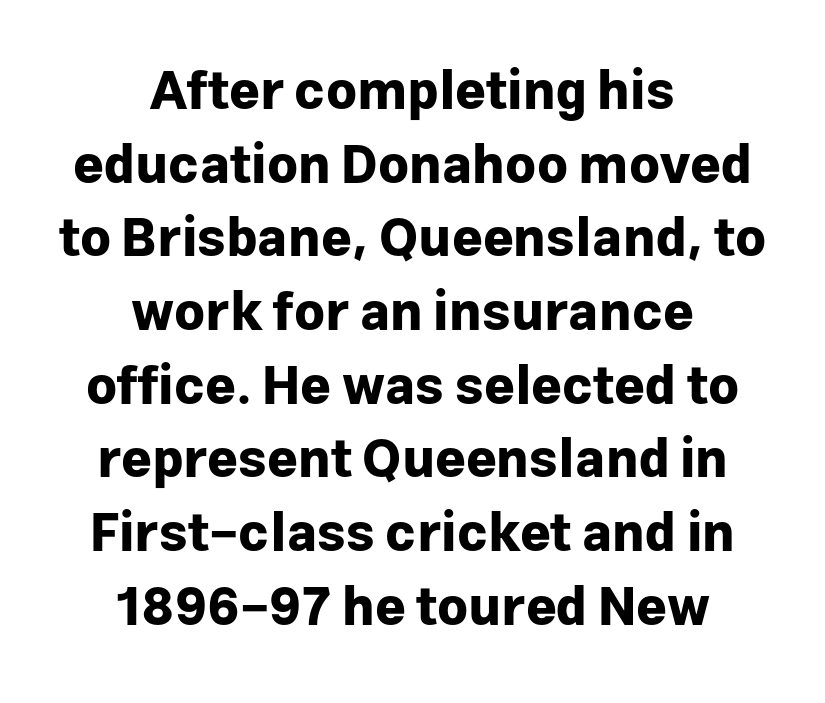
Q: Is the text bold? A: Yes.
Q: Is the text italic (slanted)? A: No, it is upright.
Q: Is the typeface a serif or a sans-serif typeface? A: Sans-serif.
Q: Is the text underlined? A: No.
Q: How is the paragraph aligned? A: Centered.
Q: Is the spacing between letters normal or unusually wide? A: Normal.
Q: Is the spacing between lines tight, normal or loose? A: Normal.
Q: Width (condensed, normal, or wide)? A: Normal.
Q: Stroke contrast? A: Low.
Q: x-height? A: Medium.
Q: Monospaced? A: No.
